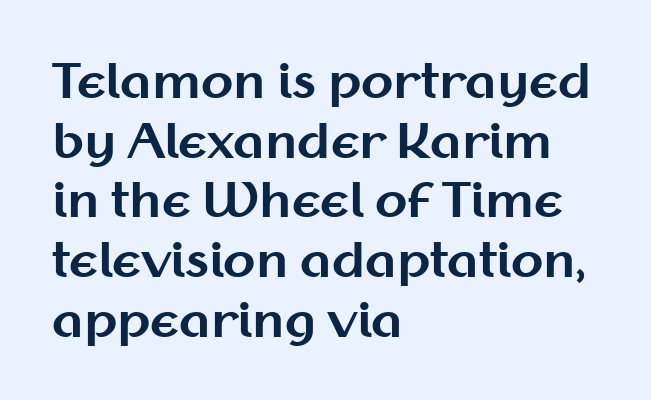
{"serif": "no", "italic": "no", "bold": "yes", "weight": "bold", "width": "normal", "stroke_contrast": "medium", "x_height": "medium", "monospaced": "no", "underline": "no", "align": "left", "line_spacing": "normal", "line_spacing_ratio": 1.27, "letter_spacing": "normal", "letter_spacing_em": 0.0, "glyph_px": 47}
